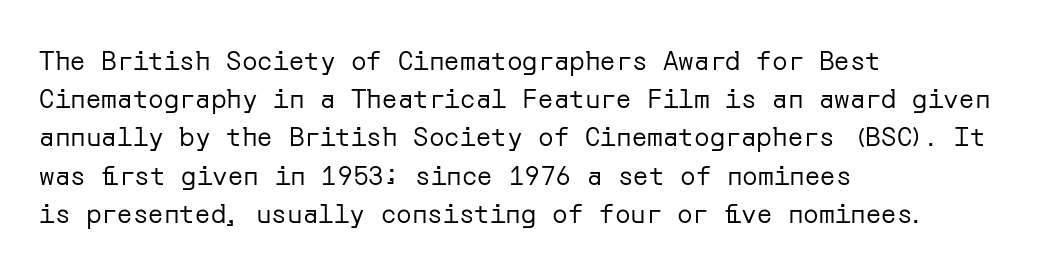
{"italic": "no", "bold": "no", "underline": "no", "align": "left", "line_spacing": "normal", "line_spacing_ratio": 1.47, "letter_spacing": "normal", "letter_spacing_em": 0.0, "glyph_px": 26}
